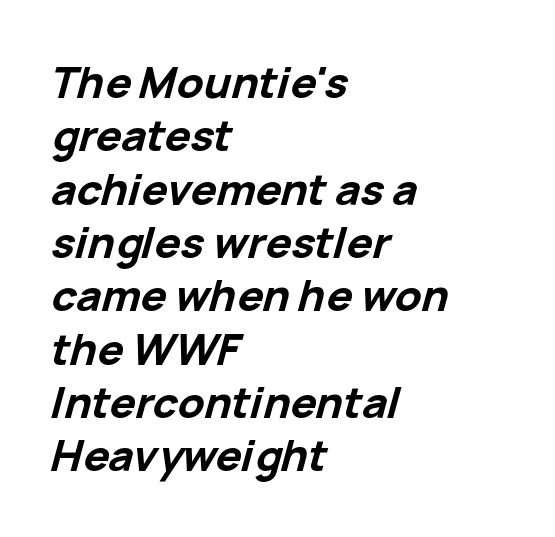
Q: Is the text bold? A: Yes.
Q: Is the text italic (slanted)? A: Yes, it leans right by about 15 degrees.
Q: Is the text underlined? A: No.
Q: How is the paragraph aligned? A: Left-aligned.
Q: Is the spacing between letters normal or unusually wide? A: Normal.
Q: Width (condensed, normal, or wide)? A: Normal.
Q: Stroke contrast? A: Low.
Q: x-height? A: Medium.
Q: Monospaced? A: No.
